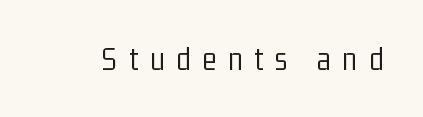
Typographically, this falls in the sans-serif category. Characters remain perfectly vertical along every line. Underline: absent. The font is comparable to plain body text, perhaps lighter.
